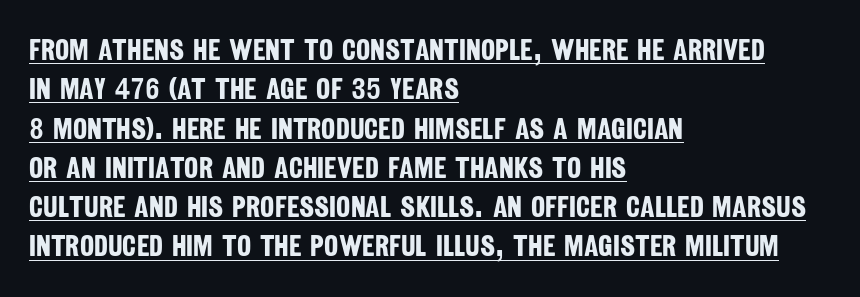
Q: Is the text bold? A: Yes.
Q: Is the typeface a serif or a sans-serif typeface? A: Sans-serif.
Q: Is the text underlined? A: Yes.
Q: How is the paragraph aligned? A: Left-aligned.
Q: Is the spacing between letters normal or unusually wide? A: Normal.
Q: Is the spacing between lines tight, normal or loose? A: Normal.
Q: Width (condensed, normal, or wide)? A: Condensed.
Q: Stroke contrast? A: Low.
Q: x-height? A: Large.
Q: Monospaced? A: No.
